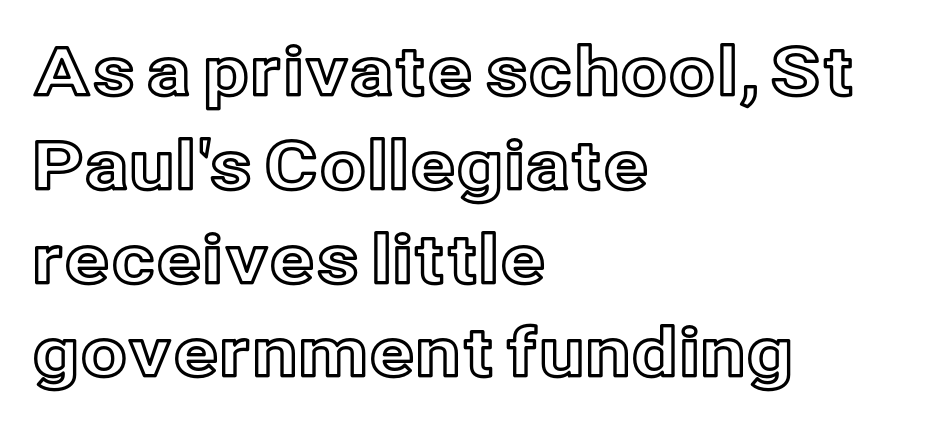
Q: Is the text italic (slanted)? A: No, it is upright.
Q: Is the text underlined? A: No.
Q: How is the paragraph aligned? A: Left-aligned.
Q: Is the spacing between letters normal or unusually wide? A: Normal.
Q: Is the spacing between lines tight, normal or loose? A: Normal.
Q: Width (condensed, normal, or wide)? A: Normal.
Q: x-height? A: Medium.
Q: Monospaced? A: No.
